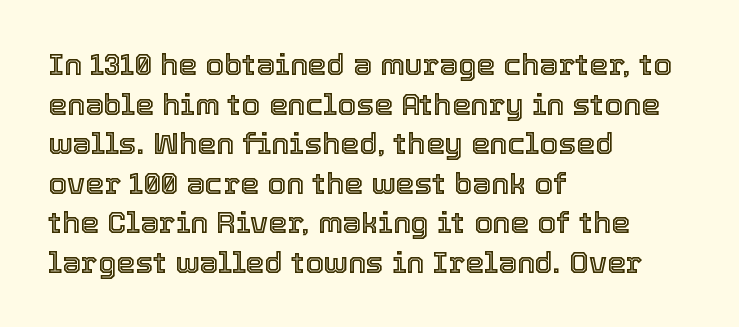
Q: Is the text italic (slanted)? A: No, it is upright.
Q: Is the text underlined? A: No.
Q: How is the paragraph aligned? A: Left-aligned.
Q: Is the spacing between letters normal or unusually wide? A: Normal.
Q: Is the spacing between lines tight, normal or loose? A: Normal.
Q: Width (condensed, normal, or wide)? A: Normal.
Q: x-height? A: Medium.
Q: Monospaced? A: No.
